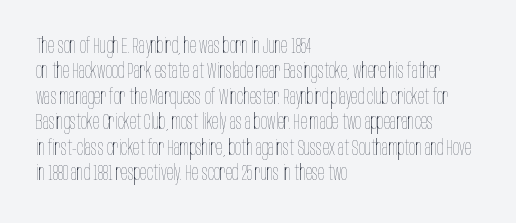
{"italic": "no", "bold": "no", "underline": "no", "align": "left", "line_spacing_ratio": 1.21, "letter_spacing": "normal", "letter_spacing_em": 0.0, "glyph_px": 21}
